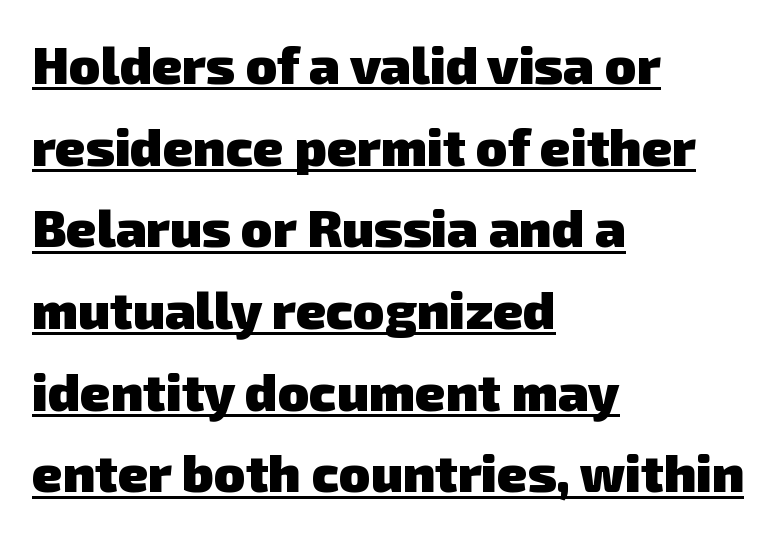
Each new line begins a customary step beneath the previous one. Are there feet on the stems? There aren't — it's a sans. The letters are bold, with thick, heavy strokes. This is underlined copy, the kind a proofreader might mark for attention. In CSS terms this would be text-align: left. The rendering uses natural spacing where letterforms have individual widths.
